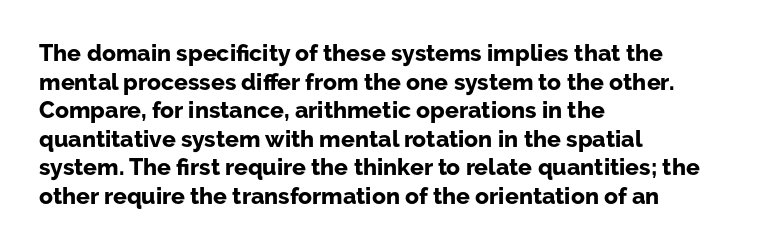
Q: Is the text bold? A: Yes.
Q: Is the text italic (slanted)? A: No, it is upright.
Q: Is the text underlined? A: No.
Q: How is the paragraph aligned? A: Left-aligned.
Q: Is the spacing between letters normal or unusually wide? A: Normal.
